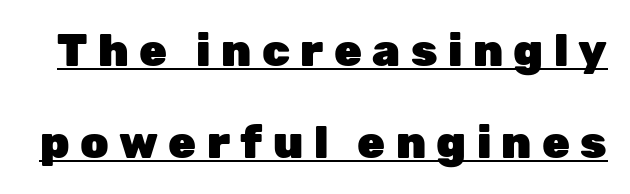
The image shows 45 px heavy sans-serif type, upright; set loose line spacing (2.05x), unusually wide letter spacing (+0.23 em), underlined; low stroke contrast and a medium x-height.
